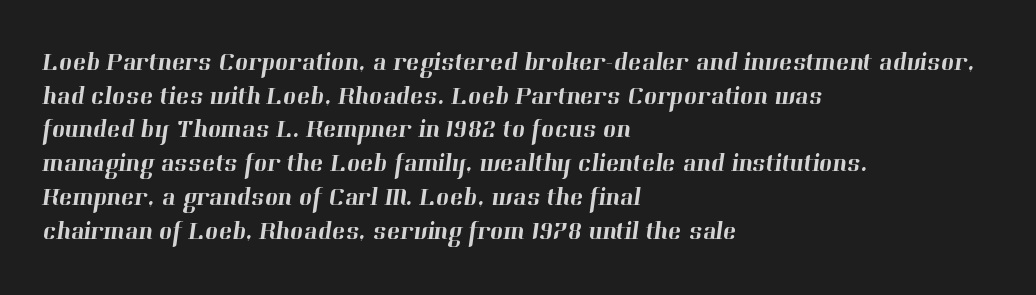
The image shows 25 px text type; set left-aligned, normal line spacing (1.35x), normal letter spacing, not underlined.
